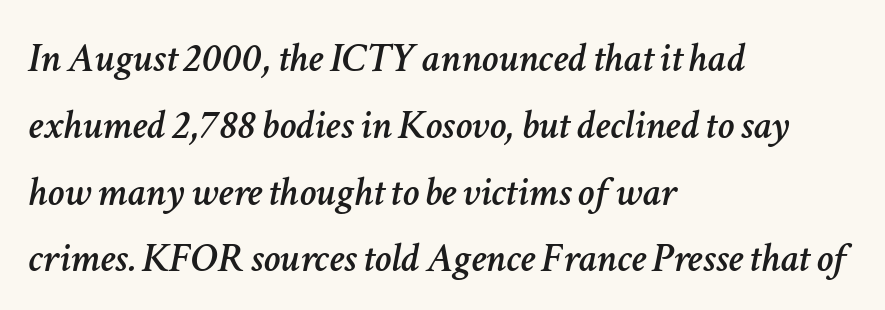
{"italic": "yes", "lean": "right", "slant_degrees": 11, "width": "normal", "stroke_contrast": "low", "x_height": "medium", "monospaced": "no", "underline": "no", "align": "left", "line_spacing": "normal", "line_spacing_ratio": 1.59, "letter_spacing": "normal", "letter_spacing_em": 0.0, "glyph_px": 42}
